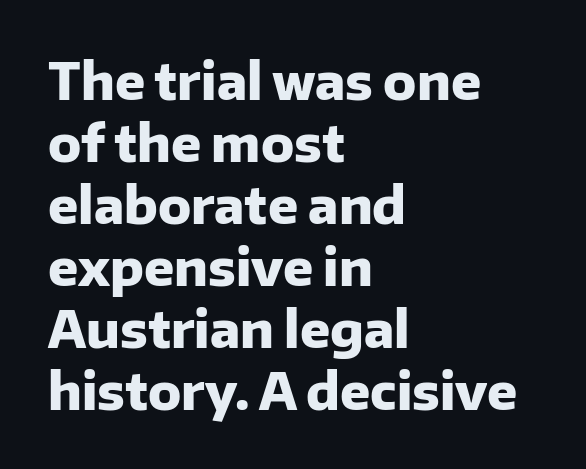
{"serif": "no", "italic": "no", "bold": "yes", "weight": "heavy", "width": "normal", "stroke_contrast": "low", "x_height": "medium", "monospaced": "no", "underline": "no", "align": "left", "line_spacing_ratio": 1.24, "letter_spacing": "normal", "letter_spacing_em": 0.0, "glyph_px": 50}
